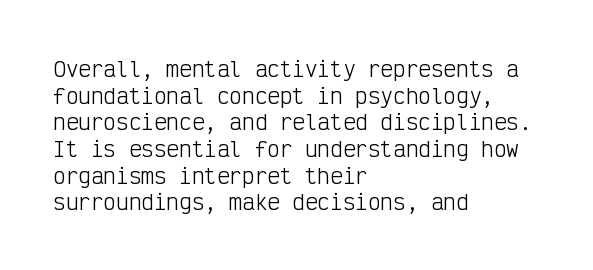
{"italic": "no", "bold": "no", "underline": "no", "align": "left", "line_spacing": "normal", "line_spacing_ratio": 1.27, "letter_spacing": "normal", "letter_spacing_em": 0.0, "glyph_px": 21}
